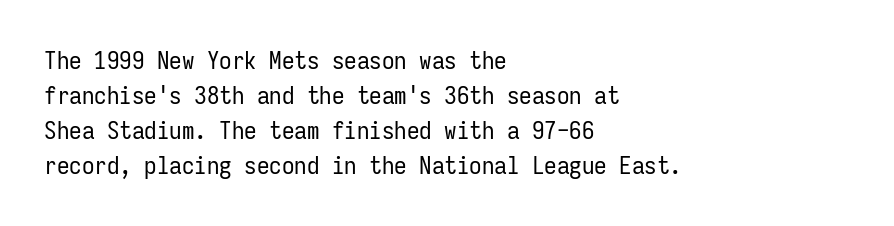
{"italic": "no", "bold": "no", "underline": "no", "align": "left", "line_spacing": "normal", "line_spacing_ratio": 1.4, "letter_spacing": "normal", "letter_spacing_em": 0.0, "glyph_px": 25}
